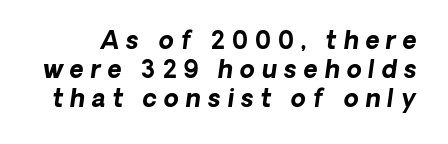
Q: Is the text bold? A: Yes.
Q: Is the text italic (slanted)? A: Yes, it leans right by about 8 degrees.
Q: Is the text underlined? A: No.
Q: Is the spacing between letters normal or unusually wide? A: Unusually wide.
